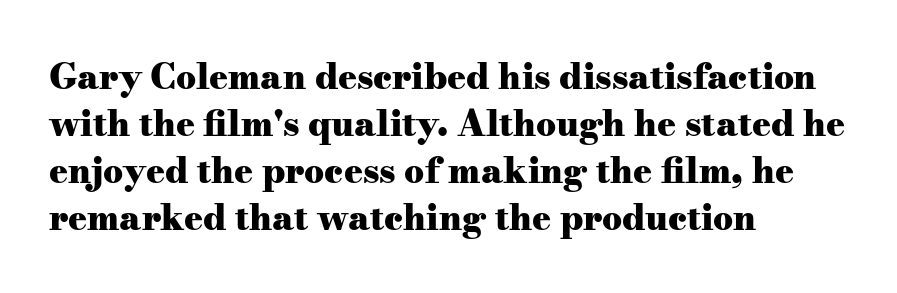
The image shows 35 px heavy, wide serif type, upright; set left-aligned, normal line spacing (1.34x), normal letter spacing, not underlined; medium stroke contrast and a small x-height.
